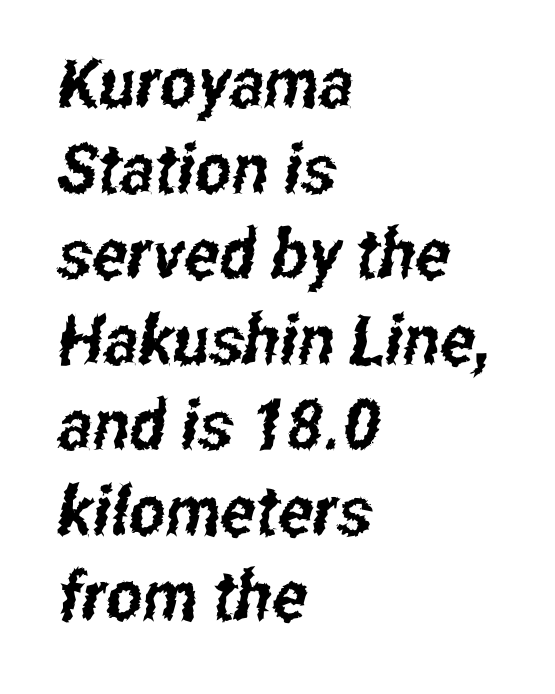
Leftover space on each line is placed entirely after the last word. Only glyphs here, with clear space below each row. The text was rendered using a sans face with plain stroke endings. Note the varied advance widths — an 'i' is clearly narrower than an 'm'. The tracking reads as untouched default to a designer's eye.
